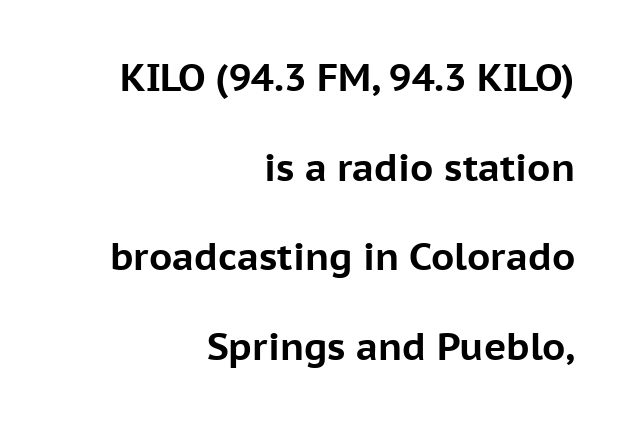
Q: Is the text bold? A: Yes.
Q: Is the text italic (slanted)? A: No, it is upright.
Q: Is the typeface a serif or a sans-serif typeface? A: Sans-serif.
Q: Is the text underlined? A: No.
Q: How is the paragraph aligned? A: Right-aligned.
Q: Is the spacing between letters normal or unusually wide? A: Normal.
Q: Is the spacing between lines tight, normal or loose? A: Loose.
Q: Width (condensed, normal, or wide)? A: Normal.
Q: Stroke contrast? A: Low.
Q: x-height? A: Medium.
Q: Monospaced? A: No.
